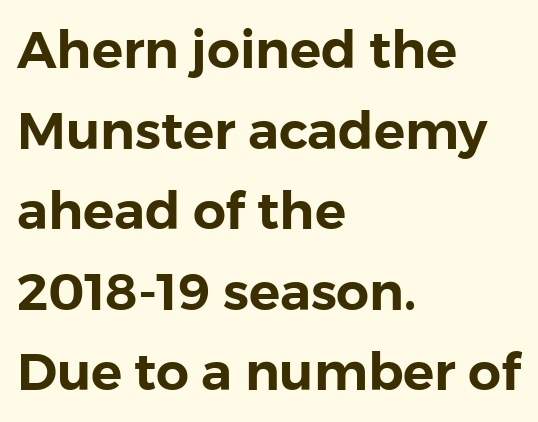
Characters remain perfectly vertical along every line. Stroke terminals: plain, sans-serif. Standard letterfit; no display-style spreading of the glyphs. Alignment: flush left.
